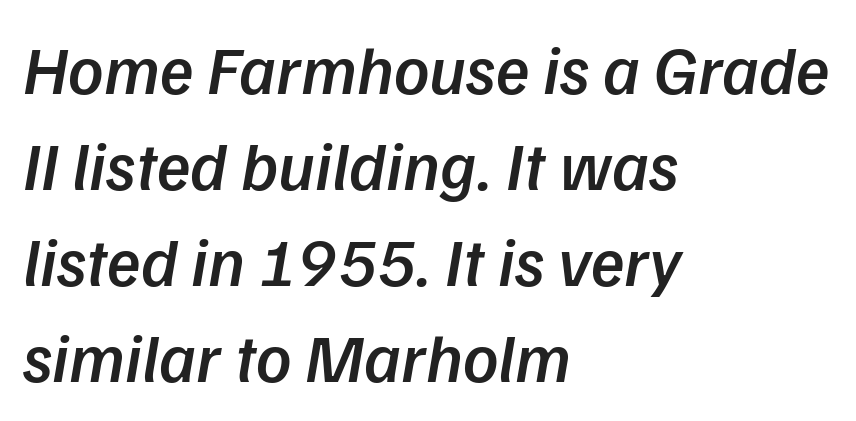
The area under the type is left untouched. Do the characters align in a grid? No, the font is proportional. The paragraph shown leans on its left margin. Compared with an ordinary text face, these strokes are moderately heavier — a semibold. Normally led — the rows are evenly, conventionally spaced. The letters sit at their default tracking, neither squeezed nor spread.
